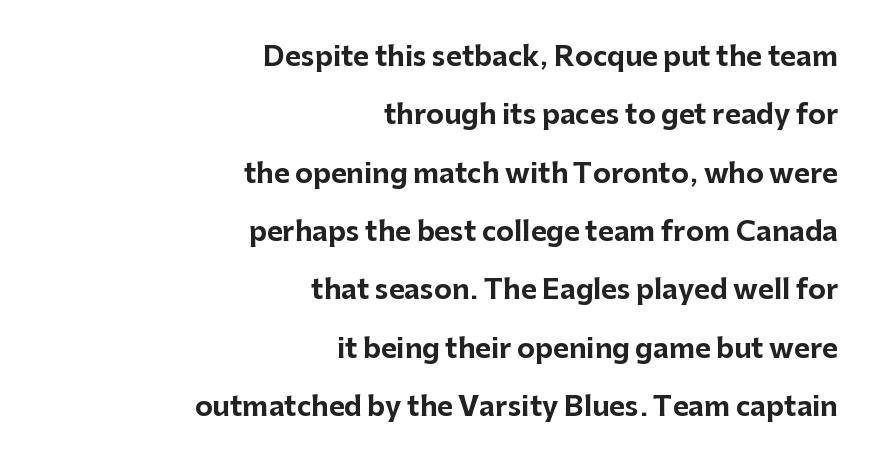
The image shows 27 px bold type, upright; set right-aligned, loose line spacing (2.16x), normal letter spacing, not underlined.
